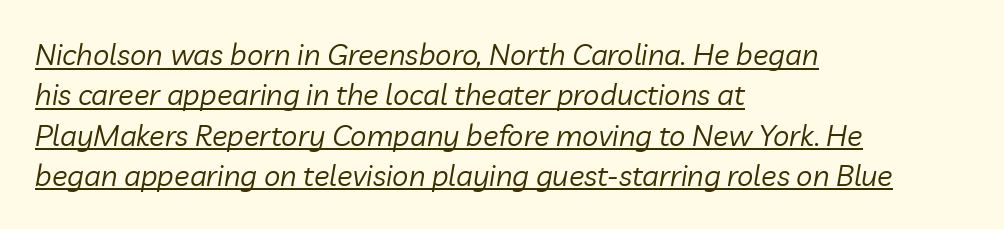
The rendering uses natural spacing where letterforms have individual widths. Somebody hit Ctrl+U on this one — the words are underlined. This sample uses an oblique cut, with every glyph tilted off the vertical. The cut favours lightness, reaching ordinary text weight at its darkest.
